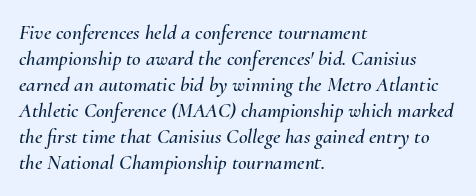
Compared with ordinary roman type, these characters are visibly tilted. A bare baseline throughout the passage. Between one letter and the next there's only the usual sliver of space. Leftover space on each line is placed entirely after the last word.
